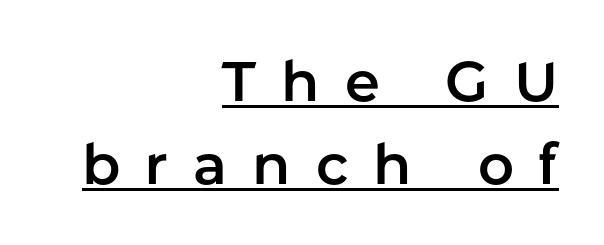
The image shows 56 px sans-serif type, upright; set right-aligned, normal line spacing (1.48x), unusually wide letter spacing (+0.45 em), underlined; low stroke contrast and a medium x-height.
